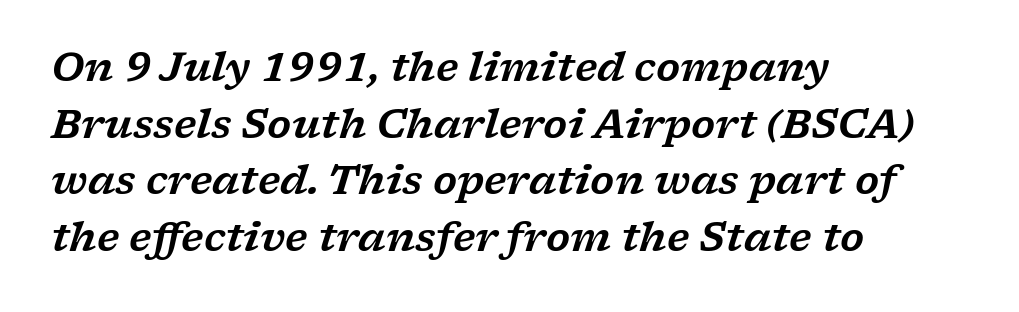
{"serif": "yes", "italic": "yes", "lean": "right", "slant_degrees": 17, "width": "wide", "stroke_contrast": "low", "x_height": "medium", "monospaced": "no", "underline": "no", "align": "left", "line_spacing": "normal", "line_spacing_ratio": 1.45, "letter_spacing": "normal", "letter_spacing_em": 0.0, "glyph_px": 39}
